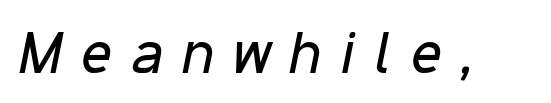
{"italic": "yes", "lean": "right", "slant_degrees": 11, "bold": "no", "weight": "regular", "width": "condensed", "stroke_contrast": "low", "x_height": "medium", "monospaced": "no", "underline": "no", "letter_spacing": "wide", "letter_spacing_em": 0.34, "glyph_px": 59}
